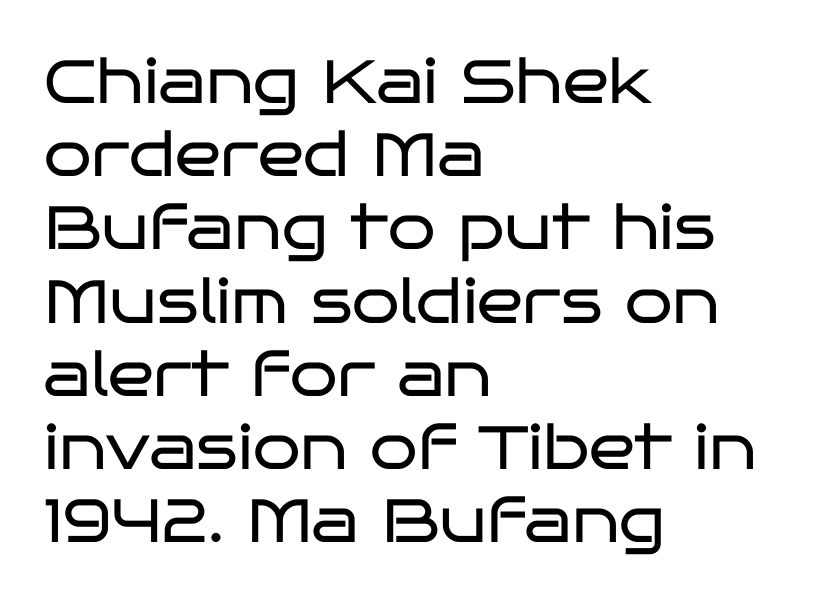
The lines in this sample share a left origin and differ only in where they stop. Words appear dense and cohesive because spacing is normal. The glyphs are unaccompanied by any horizontal stroke below them. Regarding serifs, this sample does without them.
